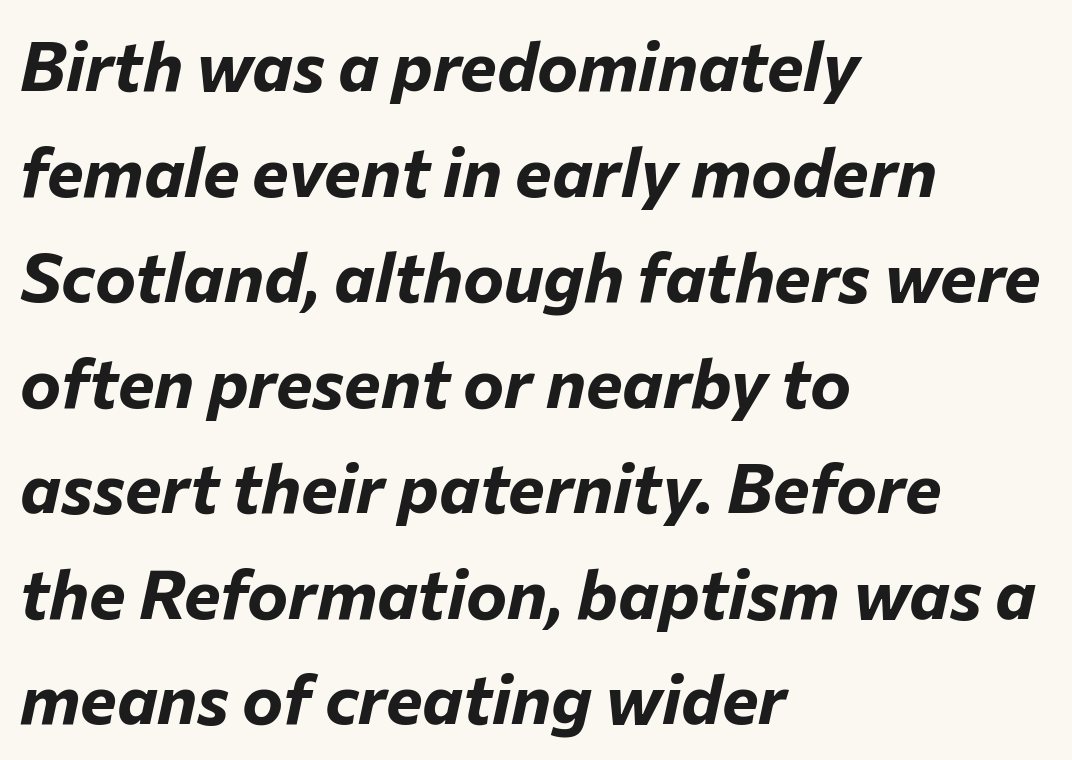
Students, observe: this is what conventionally led text looks like. There's an unmistakable incline to the writing here. Beneath every word, the page is bare. The passage shown is typed in a proportional face where columns would drift. The passage is arranged the way most books set body copy — flush left.
